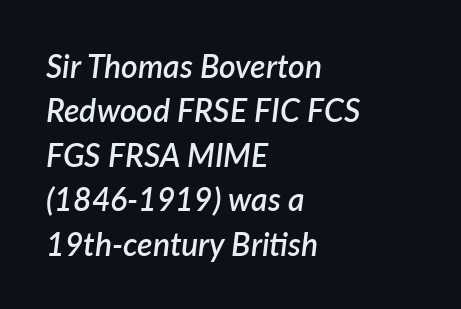
Q: Is the text bold? A: Semi-bold.
Q: Is the text italic (slanted)? A: Yes, it leans right by about 7 degrees.
Q: Is the text underlined? A: No.
Q: How is the paragraph aligned? A: Left-aligned.
Q: Is the spacing between letters normal or unusually wide? A: Normal.
Q: Is the spacing between lines tight, normal or loose? A: Normal.
Q: Width (condensed, normal, or wide)? A: Normal.
Q: Stroke contrast? A: Low.
Q: x-height? A: Medium.
Q: Monospaced? A: No.
